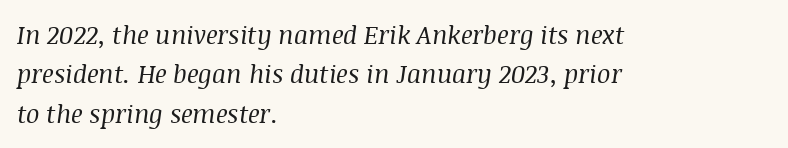
Q: Is the text bold? A: No.
Q: Is the text italic (slanted)? A: Yes, it leans right by about 8 degrees.
Q: Is the text underlined? A: No.
Q: How is the paragraph aligned? A: Left-aligned.
Q: Is the spacing between letters normal or unusually wide? A: Normal.
Q: Is the spacing between lines tight, normal or loose? A: Normal.
